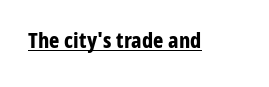
{"italic": "no", "bold": "yes", "underline": "yes", "letter_spacing": "normal", "letter_spacing_em": 0.0, "glyph_px": 22}
